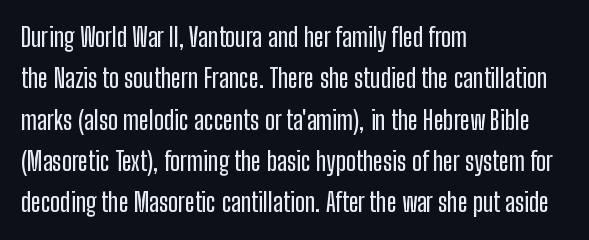
Q: Is the text italic (slanted)? A: No, it is upright.
Q: Is the text underlined? A: No.
Q: How is the paragraph aligned? A: Left-aligned.
Q: Is the spacing between letters normal or unusually wide? A: Normal.
Q: Is the spacing between lines tight, normal or loose? A: Normal.
